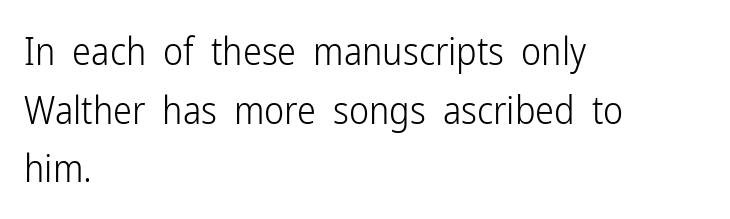
Q: Is the text bold? A: No.
Q: Is the text italic (slanted)? A: No, it is upright.
Q: Is the typeface a serif or a sans-serif typeface? A: Sans-serif.
Q: Is the text underlined? A: No.
Q: How is the paragraph aligned? A: Left-aligned.
Q: Is the spacing between letters normal or unusually wide? A: Normal.
Q: Is the spacing between lines tight, normal or loose? A: Normal.
Q: Width (condensed, normal, or wide)? A: Condensed.
Q: Stroke contrast? A: Low.
Q: x-height? A: Medium.
Q: Monospaced? A: No.
